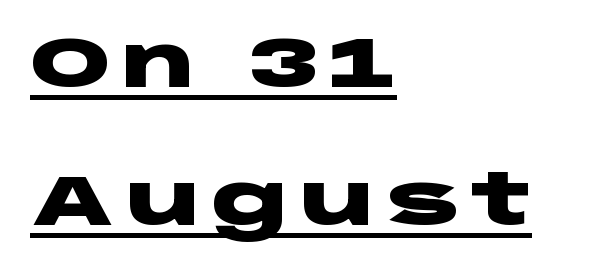
The image shows 71 px heavy, wide sans-serif type, upright; set left-aligned, loose line spacing (1.94x), underlined; low stroke contrast and a large x-height.
